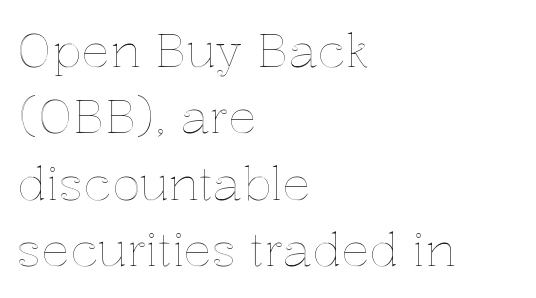
{"italic": "no", "width": "normal", "x_height": "medium", "monospaced": "no", "underline": "no", "align": "left", "line_spacing": "normal", "line_spacing_ratio": 1.41, "letter_spacing": "normal", "letter_spacing_em": 0.0, "glyph_px": 47}
